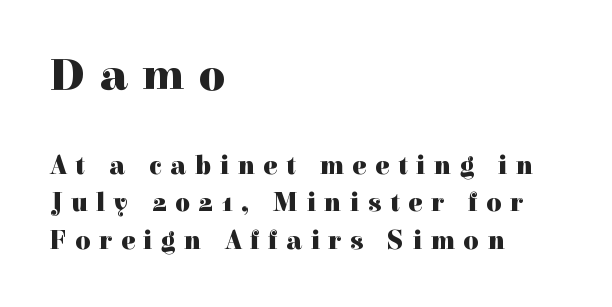
The image shows 45 px heavy serif type, upright; set left-aligned, normal line spacing (1.44x), unusually wide letter spacing (+0.34 em), not underlined; the first (top) block is 1.73x larger; a medium x-height.
